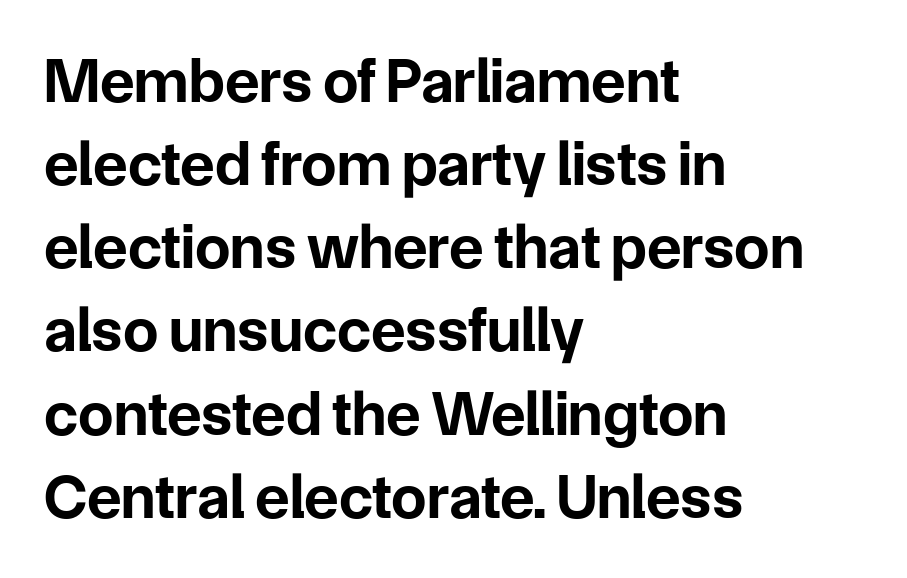
{"serif": "no", "italic": "no", "bold": "yes", "weight": "bold", "width": "normal", "stroke_contrast": "low", "x_height": "medium", "monospaced": "no", "underline": "no", "align": "left", "line_spacing": "normal", "line_spacing_ratio": 1.32, "letter_spacing": "normal", "letter_spacing_em": 0.0, "glyph_px": 63}
